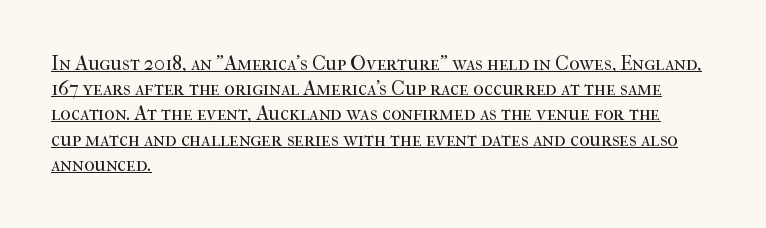
Q: Is the text bold? A: No.
Q: Is the text italic (slanted)? A: No, it is upright.
Q: Is the text underlined? A: Yes.
Q: How is the paragraph aligned? A: Left-aligned.
Q: Is the spacing between letters normal or unusually wide? A: Normal.
Q: Is the spacing between lines tight, normal or loose? A: Normal.
